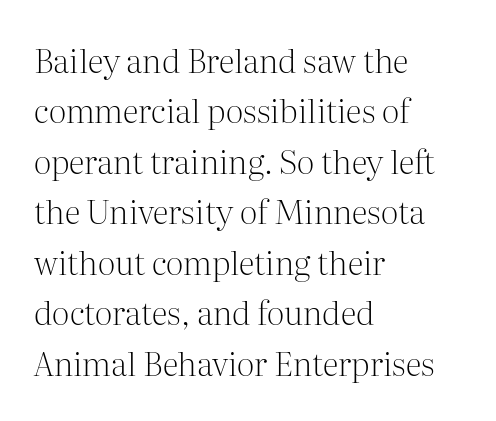
{"serif": "yes", "italic": "no", "bold": "no", "weight": "light", "width": "normal", "stroke_contrast": "medium", "x_height": "medium", "monospaced": "no", "underline": "no", "align": "left", "line_spacing": "normal", "line_spacing_ratio": 1.53, "letter_spacing": "normal", "letter_spacing_em": 0.0, "glyph_px": 33}
